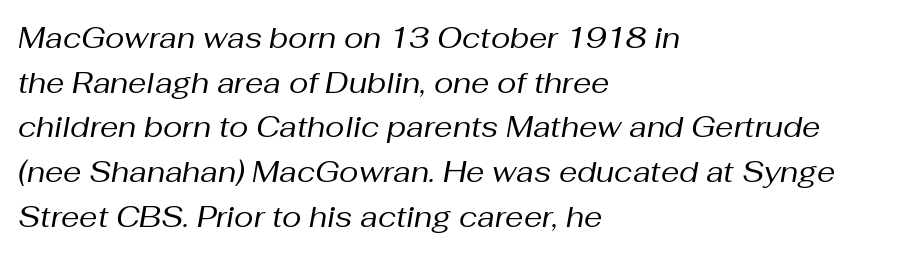
What's the leading like? Ordinary, nothing unusual. Students, note that the glyphs here touch the page at normal intervals. This sample uses an oblique cut, with every glyph tilted off the vertical. The font sits on the lighter half of the weight spectrum, regular included. Alignment: flush left.
